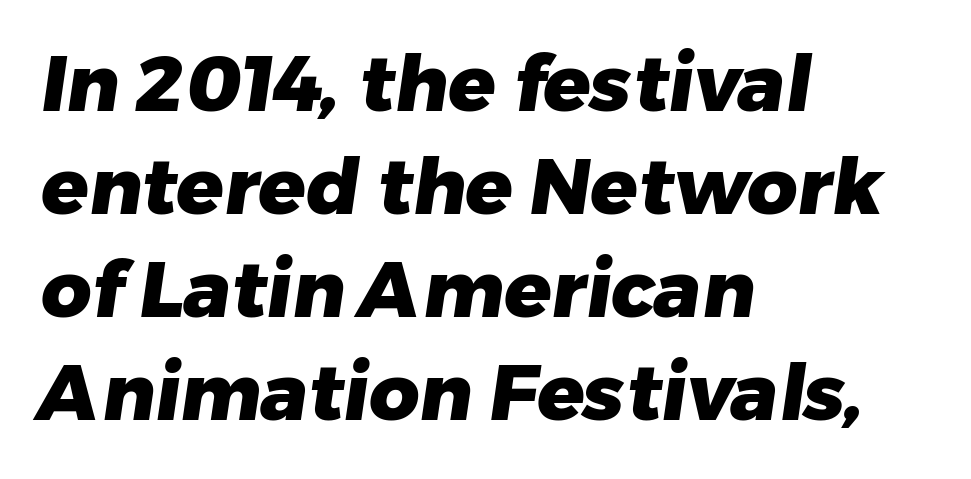
This sample is left-justified, so line endings fall wherever the words run out. Underline: absent. Here the designer chose a conventional face with non-uniform glyph widths. Bold? Absolutely — the strokes are thick and heavy. The passage shown has conventional tracking throughout. You can tell from the bare stems that sans-serif type was used.
